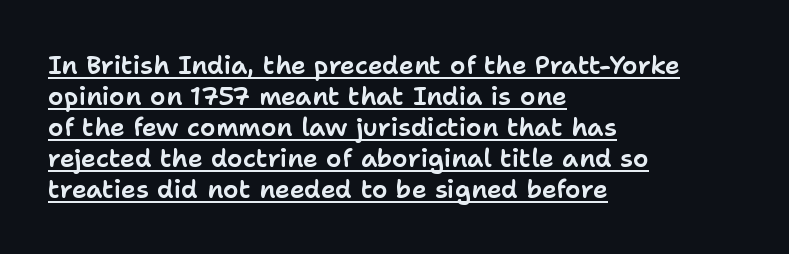
The image shows 25 px text type, upright; set left-aligned, line spacing 1.24x, normal letter spacing, underlined.
